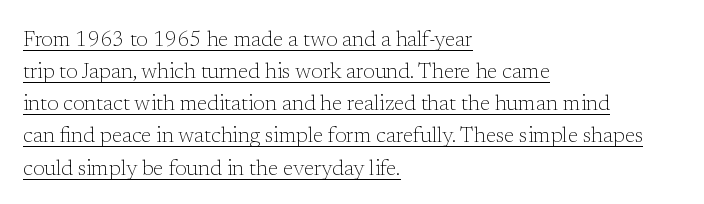
{"italic": "no", "bold": "no", "underline": "yes", "align": "left", "line_spacing": "normal", "line_spacing_ratio": 1.53, "letter_spacing": "normal", "letter_spacing_em": 0.0, "glyph_px": 21}
